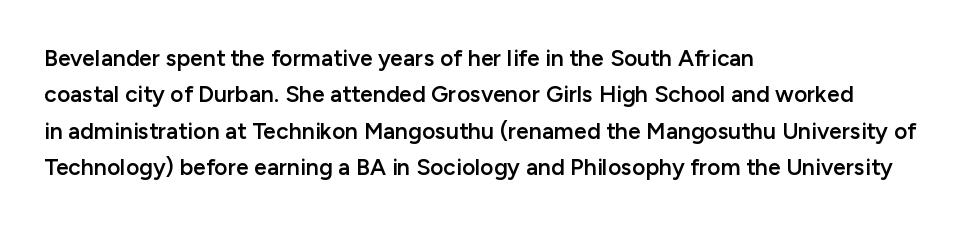
Q: Is the text bold? A: Semi-bold.
Q: Is the text italic (slanted)? A: No, it is upright.
Q: Is the text underlined? A: No.
Q: How is the paragraph aligned? A: Left-aligned.
Q: Is the spacing between letters normal or unusually wide? A: Normal.
Q: Is the spacing between lines tight, normal or loose? A: Normal.
